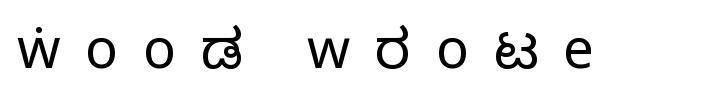
{"serif": "no", "italic": "no", "bold": "no", "weight": "regular", "width": "condensed", "stroke_contrast": "low", "x_height": "large", "monospaced": "no", "underline": "no", "letter_spacing": "wide", "letter_spacing_em": 0.45, "glyph_px": 55}
